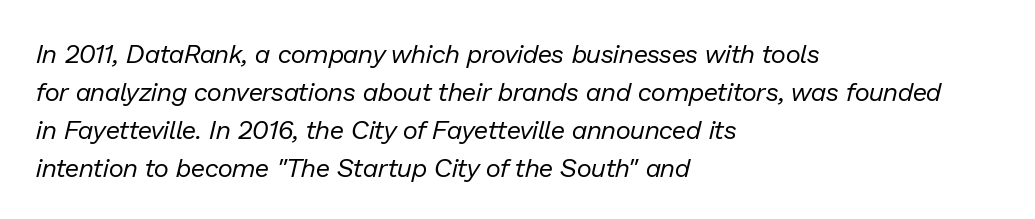
This rendering leaves character spacing at its baseline value. The space beneath each line is pristine and unruled. This rendering uses left alignment, leaving the right contour irregular. This sample uses an oblique cut, with every glyph tilted off the vertical. Successive baselines arrive at the customary interval. No heavy texture on the line: the type isn't bold.
